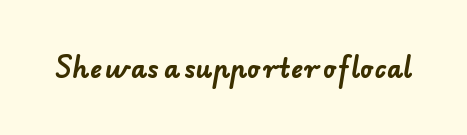
{"bold": "yes", "underline": "no", "letter_spacing": "normal", "letter_spacing_em": 0.0, "glyph_px": 25}
